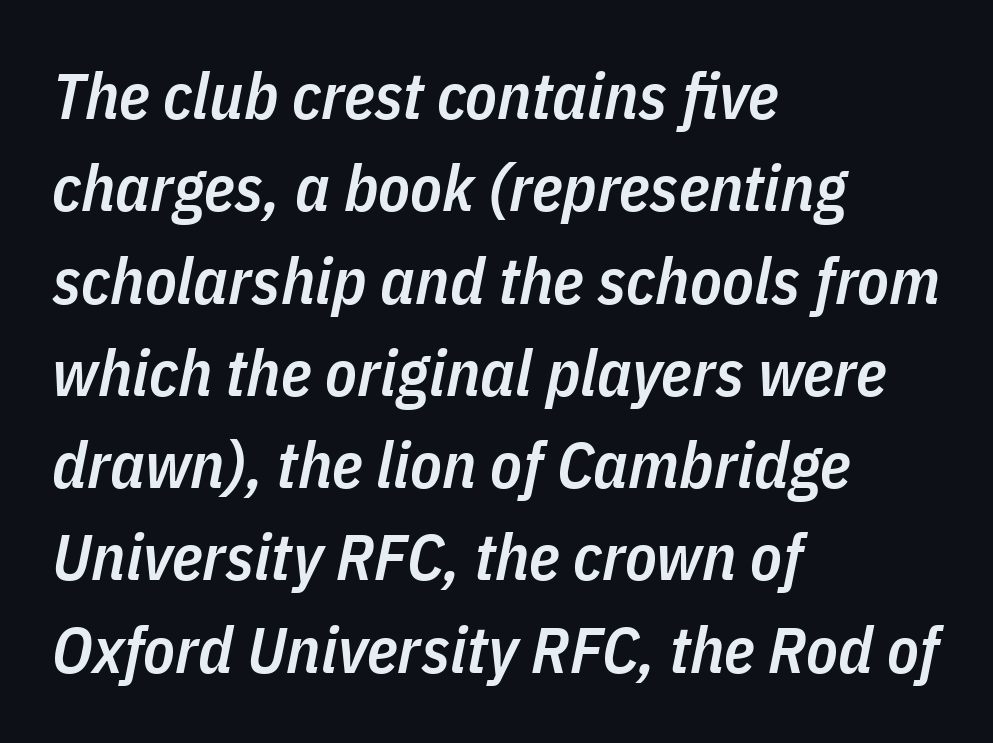
Character widths vary here, with narrow letters taking less room than wide ones. Each word holds together tightly as a unit, with standard inter-letter gaps. As a designer I'd log this as weight 600, semibold. The glyphs look as if they've been sheared to an angle. If you drew a ruler down the left edge, every line would touch it. One glance says typical: line gaps are just what's usual.
